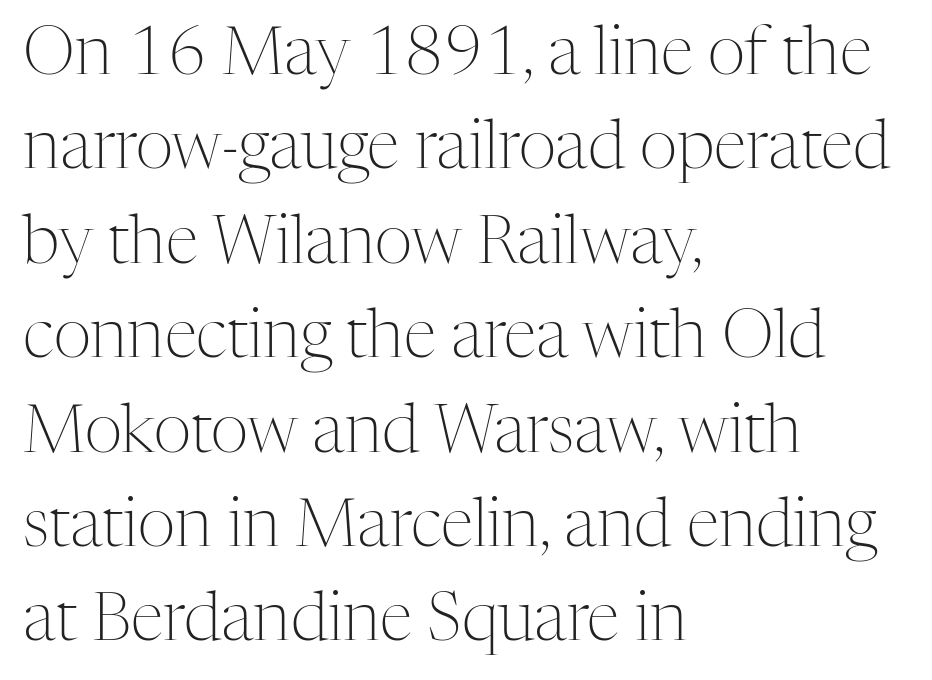
The image shows 66 px light serif type, upright; set left-aligned, normal line spacing (1.43x), normal letter spacing, not underlined; medium stroke contrast and a medium x-height.
